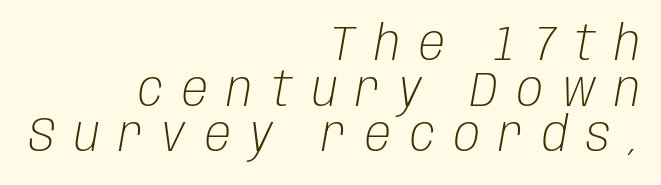
The paragraph has a hard right edge and a soft left edge. Just letters on the line, the space beneath them empty. The designer dialed line spacing down below the default. Do the characters align in a grid? No, the font is proportional. The font sits on the lighter half of the weight spectrum, regular included.
